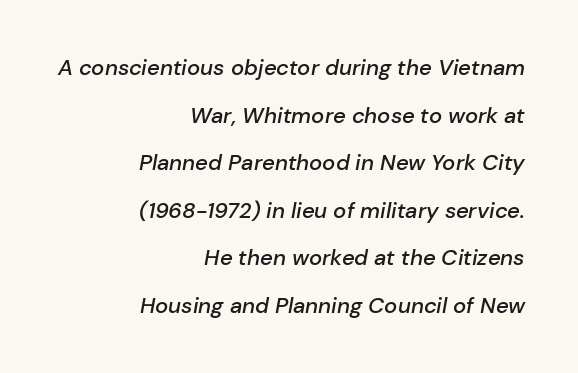
{"italic": "yes", "lean": "right", "slant_degrees": 10, "bold": "semi", "underline": "no", "align": "right", "line_spacing": "loose", "line_spacing_ratio": 2.16, "letter_spacing": "normal", "letter_spacing_em": 0.0, "glyph_px": 22}
